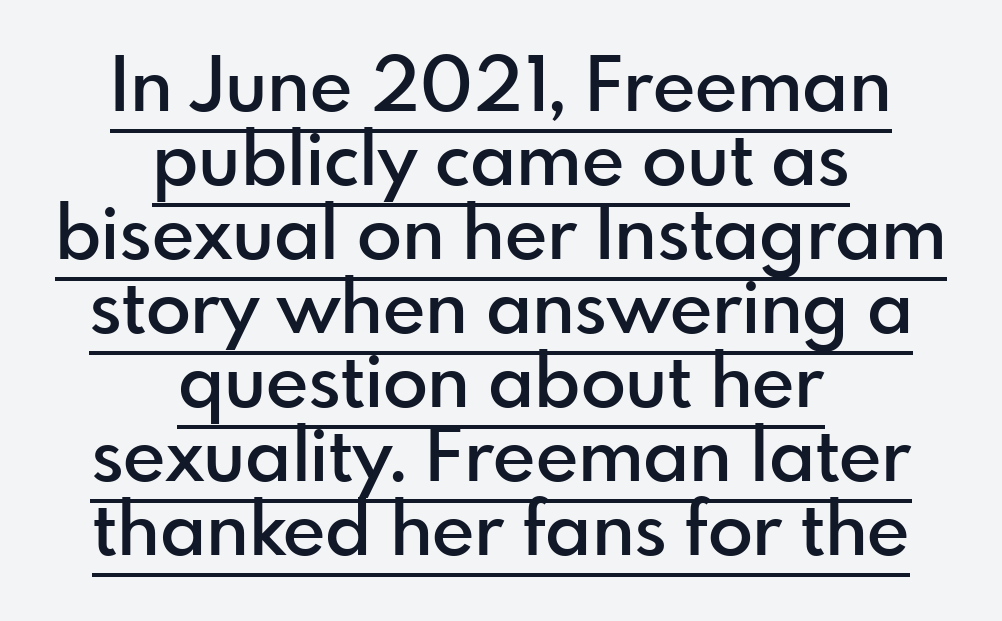
The letters advance in unequal steps, a hallmark of proportional type. Nope, no serifs anywhere on these letters. The vertical gap from one line to the next is small. Every letter is mildly thick-stroked: semibold rather than bold. Typeset on center — no edge is straight. Decoration check: the copy is underlined.
